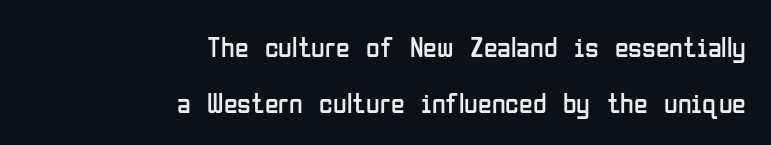
Q: Is the text bold? A: No.
Q: Is the text italic (slanted)? A: No, it is upright.
Q: Is the typeface a serif or a sans-serif typeface? A: Sans-serif.
Q: Is the text underlined? A: No.
Q: How is the paragraph aligned? A: Right-aligned.
Q: Is the spacing between letters normal or unusually wide? A: Normal.
Q: Is the spacing between lines tight, normal or loose? A: Loose.
Q: Width (condensed, normal, or wide)? A: Condensed.
Q: Stroke contrast? A: Low.
Q: x-height? A: Medium.
Q: Monospaced? A: No.
